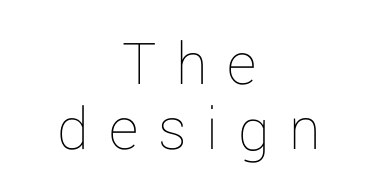
Baseline-to-baseline distance is barely more than the letter height. The face used here is proportionally spaced, like ordinary book or web type. Just letters on the line, the space beneath them empty. One-word summary of the alignment: center. Is there any slant? The stems are plumb. Here the glyphs are tracked loosely, breaking word shapes into spaced letters.
